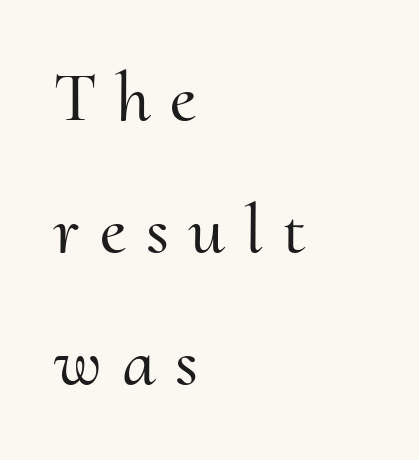
The image shows 71 px serif type, upright; set left-aligned, line spacing 1.86x, unusually wide letter spacing (+0.28 em), not underlined; medium stroke contrast and a small x-height.
